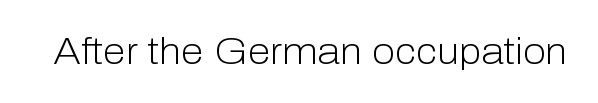
Unmarked baselines from the first word to the last. This is not heavy type; no bold has been used. The font's upright variant was chosen for this text. There is no visible air inserted between adjacent glyphs. These lines are rendered in a variable-pitch font. The characters display no serif detailing; their extremities are plain.
